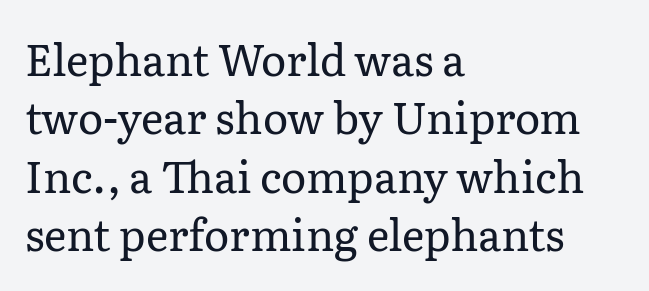
The image shows 43 px regular-weight serif type, upright; set left-aligned, normal line spacing (1.36x), normal letter spacing, not underlined; low stroke contrast and a medium x-height.
